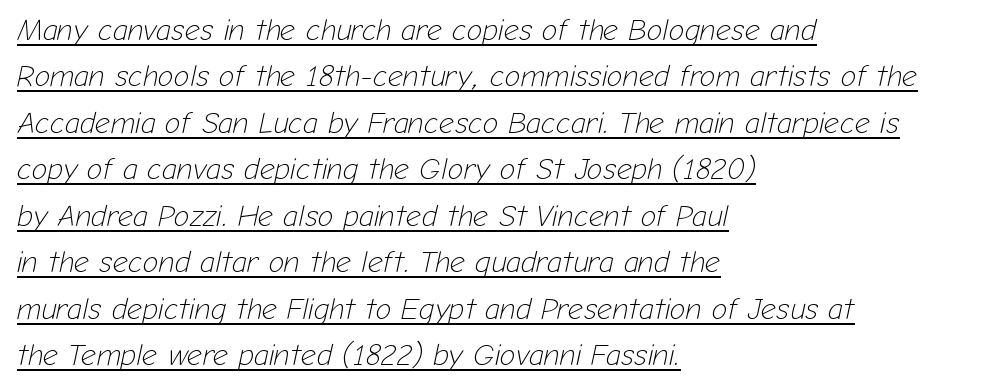
Looks like regular typesetting: each glyph gets only the width it needs. No heavy texture on the line: the type isn't bold. Every character sits at an angle, as italics do. The passage shown stacks its lines at a standard gap.
